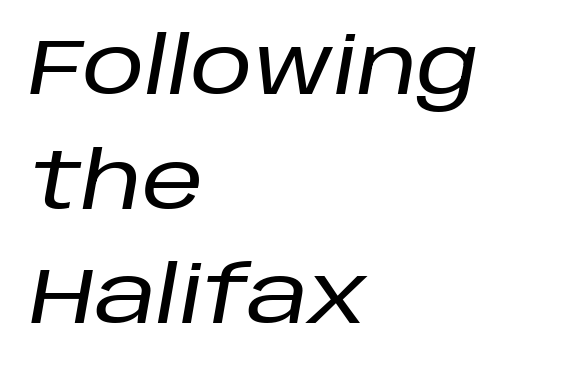
{"italic": "yes", "lean": "right", "slant_degrees": 10, "width": "normal", "stroke_contrast": "low", "x_height": "large", "monospaced": "no", "underline": "no", "align": "left", "line_spacing": "normal", "line_spacing_ratio": 1.47, "letter_spacing": "normal", "letter_spacing_em": 0.0, "glyph_px": 78}
